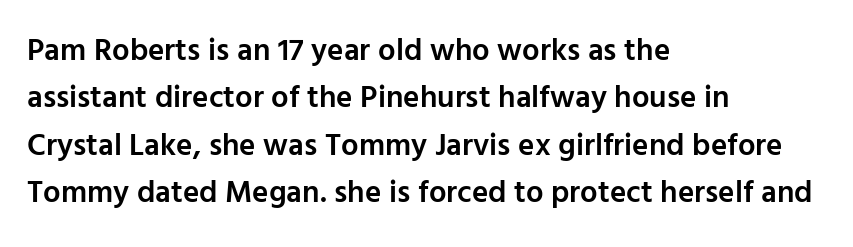
Ascenders rise straight up at ninety degrees. The strokes are fattened partway — semibold, not bold. Character widths vary here, with narrow letters taking less room than wide ones. No word sits above an underline.
